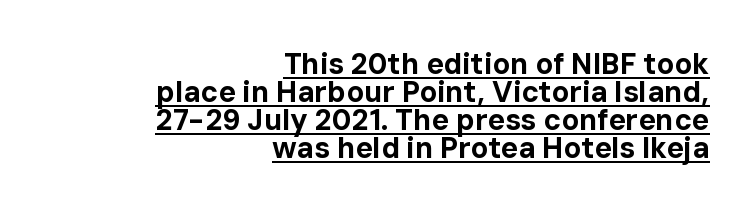
The image shows 29 px bold sans-serif type, upright; set right-aligned, tight line spacing (0.96x), normal letter spacing, underlined; low stroke contrast and a medium x-height.
